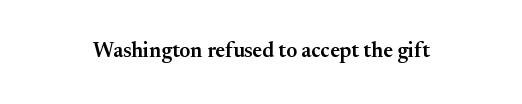
Q: Is the text bold? A: Semi-bold.
Q: Is the text italic (slanted)? A: No, it is upright.
Q: Is the text underlined? A: No.
Q: Is the spacing between letters normal or unusually wide? A: Normal.
